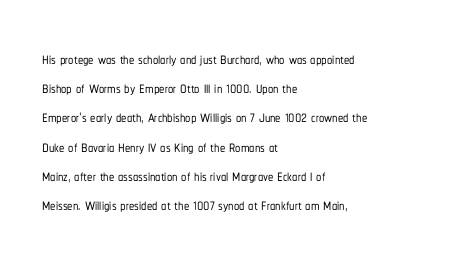
Q: Is the text italic (slanted)? A: No, it is upright.
Q: Is the text underlined? A: No.
Q: How is the paragraph aligned? A: Left-aligned.
Q: Is the spacing between letters normal or unusually wide? A: Normal.
Q: Is the spacing between lines tight, normal or loose? A: Normal.
